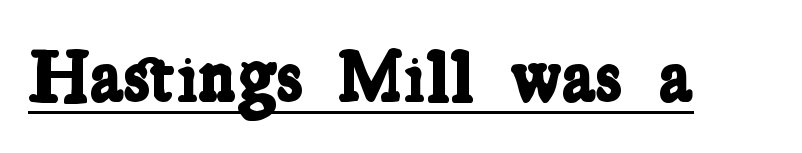
The image shows 74 px bold, condensed serif type; set normal letter spacing, underlined; low stroke contrast and a medium x-height.
